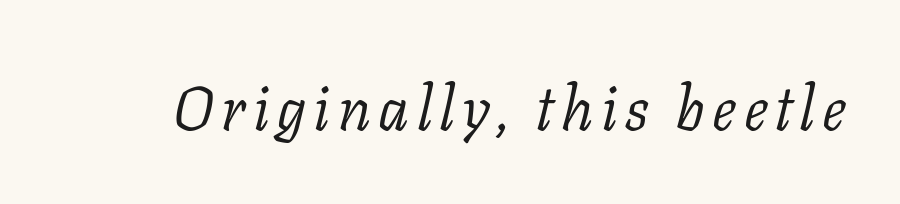
{"serif": "yes", "italic": "yes", "lean": "right", "slant_degrees": 11, "bold": "no", "weight": "light", "width": "normal", "stroke_contrast": "low", "x_height": "medium", "monospaced": "no", "underline": "no", "glyph_px": 61}
